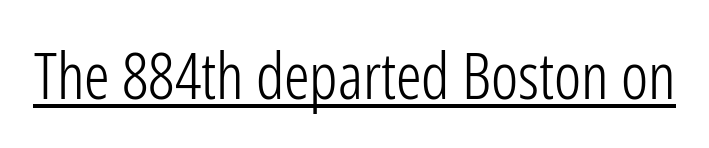
The image shows 64 px light, condensed sans-serif type, upright; set normal letter spacing, underlined; low stroke contrast and a medium x-height.
